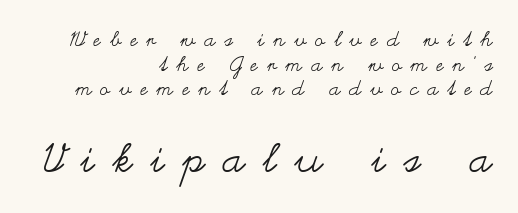
{"bold": "no", "weight": "regular", "width": "wide", "stroke_contrast": "medium", "x_height": "small", "monospaced": "no", "underline": "no", "align": "right", "line_spacing_ratio": 1.23, "letter_spacing": "wide", "letter_spacing_em": 0.46, "larger_block": "second", "size_ratio": 2.0, "glyph_px": 40}
